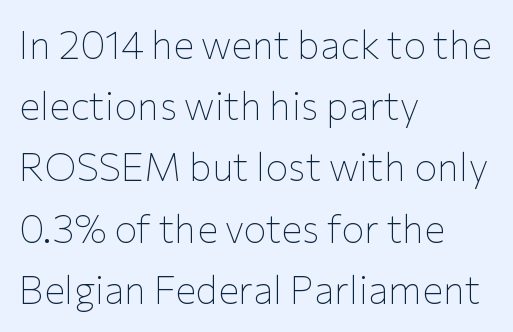
The image shows 39 px thin sans-serif type, upright; set left-aligned, normal line spacing (1.57x), normal letter spacing, not underlined; low stroke contrast and a medium x-height.
